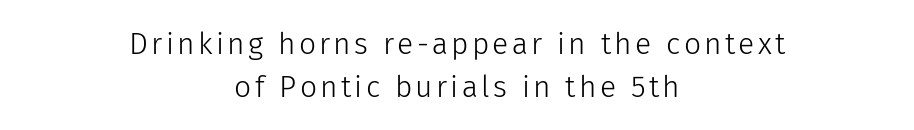
Q: Is the text bold? A: No.
Q: Is the text italic (slanted)? A: No, it is upright.
Q: Is the typeface a serif or a sans-serif typeface? A: Sans-serif.
Q: Is the text underlined? A: No.
Q: How is the paragraph aligned? A: Centered.
Q: Is the spacing between lines tight, normal or loose? A: Normal.
Q: Width (condensed, normal, or wide)? A: Normal.
Q: Stroke contrast? A: Low.
Q: x-height? A: Medium.
Q: Monospaced? A: No.
